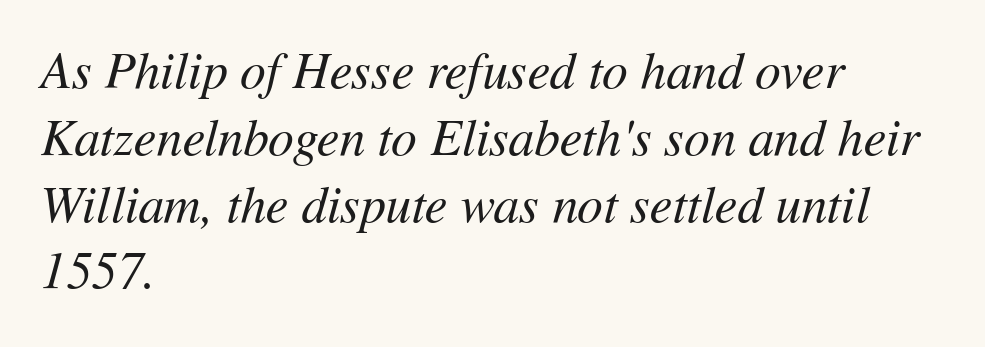
Q: Is the text bold? A: No.
Q: Is the text italic (slanted)? A: Yes, it leans right by about 11 degrees.
Q: Is the text underlined? A: No.
Q: How is the paragraph aligned? A: Left-aligned.
Q: Is the spacing between letters normal or unusually wide? A: Normal.
Q: Is the spacing between lines tight, normal or loose? A: Normal.
Q: Width (condensed, normal, or wide)? A: Normal.
Q: Stroke contrast? A: Medium.
Q: x-height? A: Medium.
Q: Monospaced? A: No.
